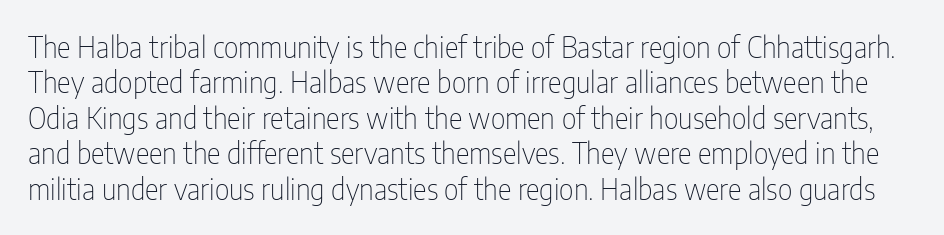
The image shows 29 px thin, condensed sans-serif type, upright; set line spacing 1.22x, normal letter spacing, not underlined; low stroke contrast and a medium x-height.
